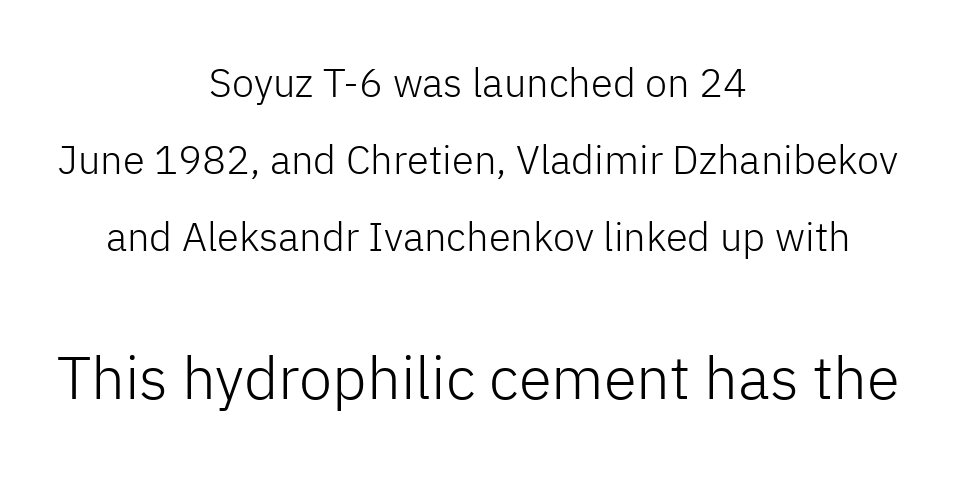
Q: Is the text bold? A: No.
Q: Is the text italic (slanted)? A: No, it is upright.
Q: Is the typeface a serif or a sans-serif typeface? A: Sans-serif.
Q: Is the text underlined? A: No.
Q: How is the paragraph aligned? A: Centered.
Q: Is the spacing between letters normal or unusually wide? A: Normal.
Q: Is the spacing between lines tight, normal or loose? A: Loose.
Q: Which block of text is set in a larger size, the first (top) or the second (bottom)? A: The second (bottom) one.
Q: Width (condensed, normal, or wide)? A: Normal.
Q: Stroke contrast? A: Low.
Q: x-height? A: Medium.
Q: Monospaced? A: No.
